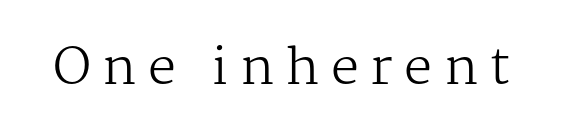
Plain, unruled lines of type. The font is comparable to plain body text, perhaps lighter. The rendering inserts visible extra space after every character. Serifs: yes, visible at the terminals of the letterforms.
